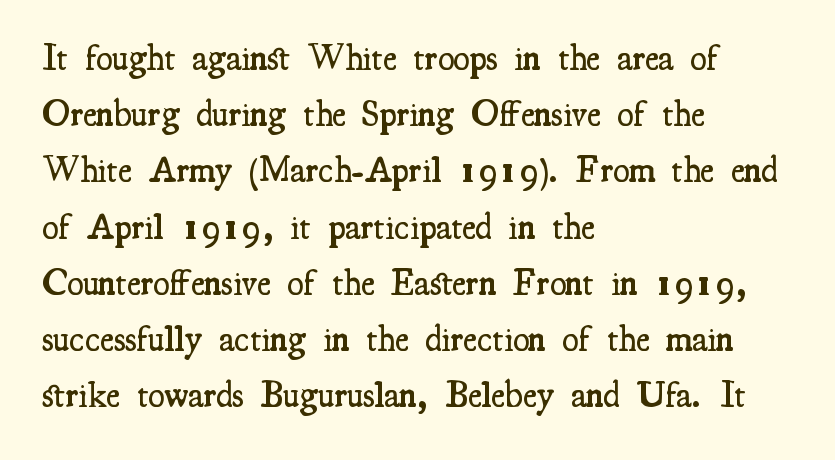
Honestly, the letter spacing is just normal — you wouldn't notice it. Alignment: flush left. Spacing verdict: proportional, widths tailored to each character. This rendering employs a face with finishing strokes, i.e., a serif. These words are printed semibold, heavier than regular yet not bold. No word sits above an underline.
